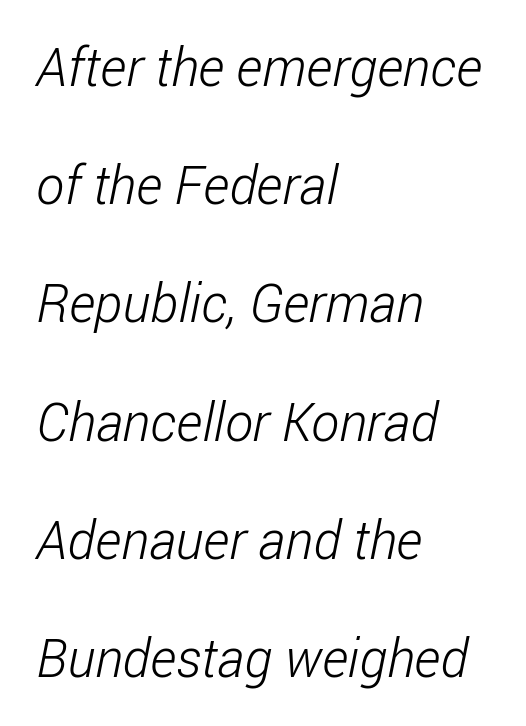
{"serif": "no", "bold": "no", "weight": "light", "width": "condensed", "stroke_contrast": "low", "x_height": "medium", "monospaced": "no", "underline": "no", "align": "left", "line_spacing": "loose", "line_spacing_ratio": 2.23, "letter_spacing": "normal", "letter_spacing_em": 0.0, "glyph_px": 53}
